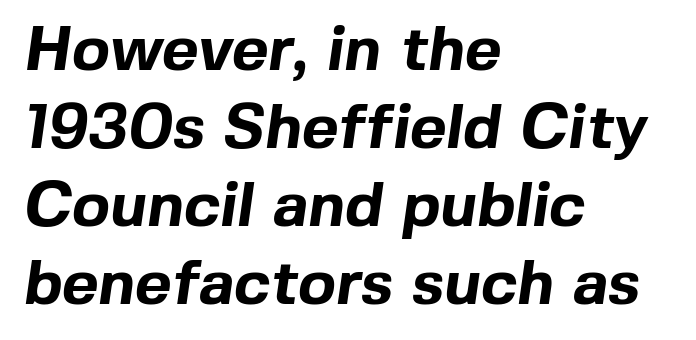
Q: Is the text bold? A: Yes.
Q: Is the typeface a serif or a sans-serif typeface? A: Sans-serif.
Q: Is the text underlined? A: No.
Q: How is the paragraph aligned? A: Left-aligned.
Q: Is the spacing between letters normal or unusually wide? A: Normal.
Q: Width (condensed, normal, or wide)? A: Normal.
Q: x-height? A: Medium.
Q: Monospaced? A: No.
